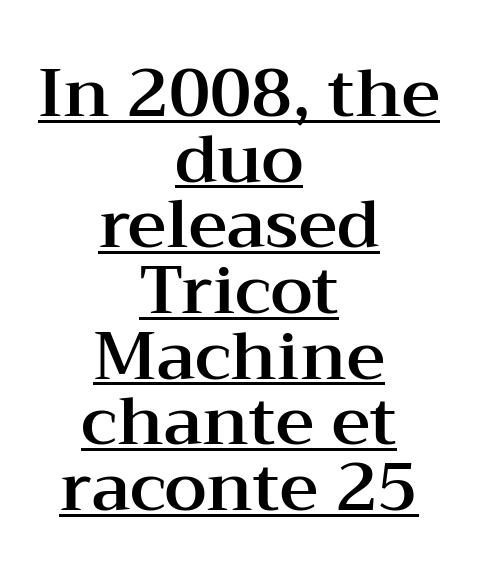
Q: Is the text italic (slanted)? A: No, it is upright.
Q: Is the typeface a serif or a sans-serif typeface? A: Serif.
Q: Is the text underlined? A: Yes.
Q: How is the paragraph aligned? A: Centered.
Q: Is the spacing between letters normal or unusually wide? A: Normal.
Q: Is the spacing between lines tight, normal or loose? A: Tight.
Q: Width (condensed, normal, or wide)? A: Wide.
Q: Stroke contrast? A: Medium.
Q: x-height? A: Medium.
Q: Monospaced? A: No.
